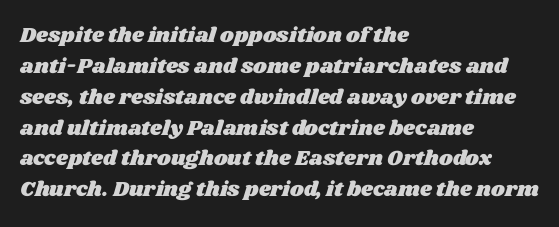
The image shows 21 px text type; set left-aligned, normal line spacing (1.47x), normal letter spacing, not underlined.
